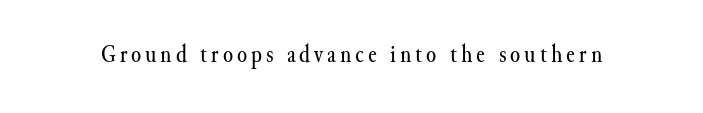
On a weight scale, this lands at 450 or below. The gap between lines stays unmarked. Notice how the stems are strictly vertical — no italics here.
